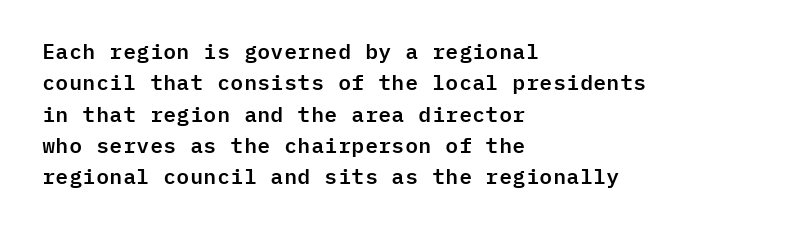
Q: Is the text italic (slanted)? A: No, it is upright.
Q: Is the text underlined? A: No.
Q: How is the paragraph aligned? A: Left-aligned.
Q: Is the spacing between letters normal or unusually wide? A: Normal.
Q: Is the spacing between lines tight, normal or loose? A: Normal.
